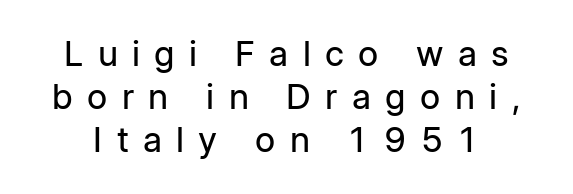
{"serif": "no", "italic": "no", "bold": "no", "weight": "regular", "width": "normal", "stroke_contrast": "low", "x_height": "medium", "monospaced": "no", "underline": "no", "line_spacing_ratio": 1.23, "letter_spacing": "wide", "letter_spacing_em": 0.41, "glyph_px": 35}
